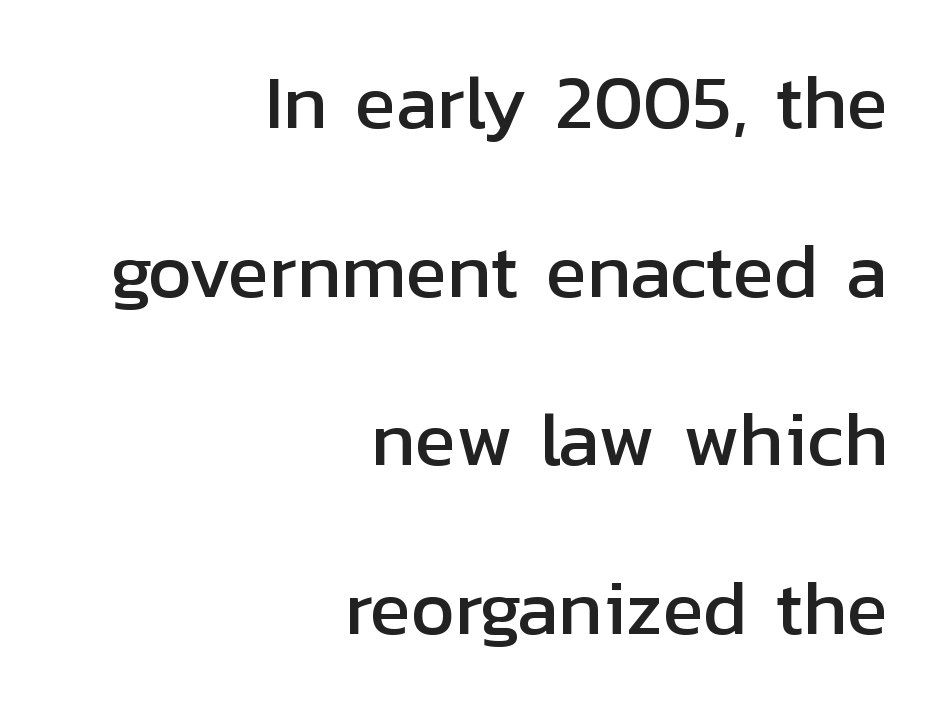
{"serif": "no", "italic": "no", "width": "normal", "stroke_contrast": "low", "x_height": "medium", "monospaced": "no", "underline": "no", "align": "right", "line_spacing": "loose", "line_spacing_ratio": 2.22, "letter_spacing": "normal", "letter_spacing_em": 0.0, "glyph_px": 76}
